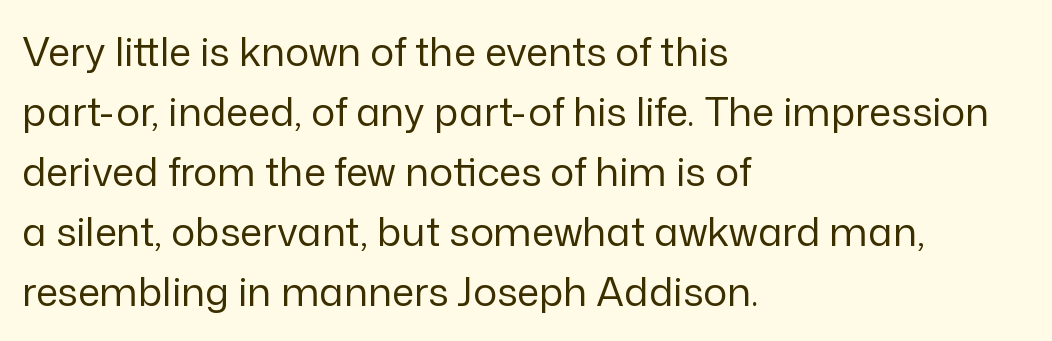
{"serif": "no", "italic": "no", "bold": "no", "weight": "regular", "width": "normal", "stroke_contrast": "low", "x_height": "medium", "monospaced": "no", "underline": "no", "align": "left", "line_spacing": "normal", "line_spacing_ratio": 1.5, "letter_spacing": "normal", "letter_spacing_em": 0.0, "glyph_px": 40}
